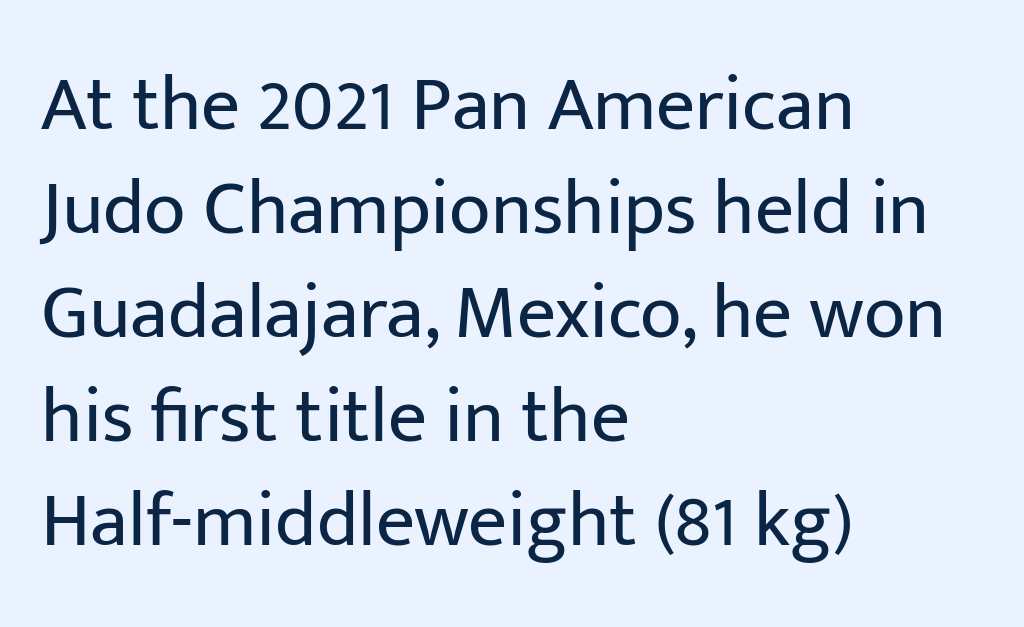
Looks like regular typesetting: each glyph gets only the width it needs. Stroke thickness stays within the range of a standard reading face or lighter. The face used here is a sans, in the tradition of grotesques and geometrics. Layout note: lines flush left. Letter spacing: default.
